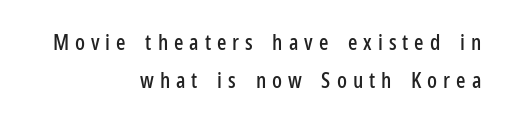
{"italic": "no", "underline": "no", "align": "right", "line_spacing_ratio": 1.74, "letter_spacing": "wide", "letter_spacing_em": 0.27, "glyph_px": 22}
